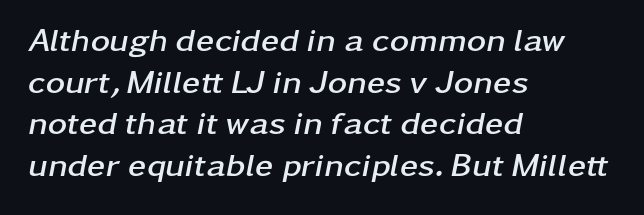
{"italic": "yes", "lean": "right", "slant_degrees": 11, "bold": "yes", "weight": "semibold", "width": "wide", "stroke_contrast": "low", "x_height": "medium", "monospaced": "no", "underline": "no", "align": "left", "line_spacing": "normal", "line_spacing_ratio": 1.26, "letter_spacing": "normal", "letter_spacing_em": 0.0, "glyph_px": 33}
